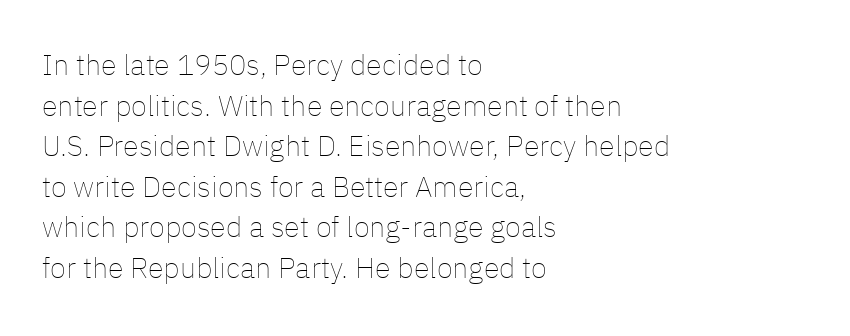
Q: Is the text bold? A: No.
Q: Is the text italic (slanted)? A: No, it is upright.
Q: Is the text underlined? A: No.
Q: How is the paragraph aligned? A: Left-aligned.
Q: Is the spacing between letters normal or unusually wide? A: Normal.
Q: Is the spacing between lines tight, normal or loose? A: Normal.
Q: Width (condensed, normal, or wide)? A: Normal.
Q: Stroke contrast? A: Low.
Q: x-height? A: Medium.
Q: Monospaced? A: No.
